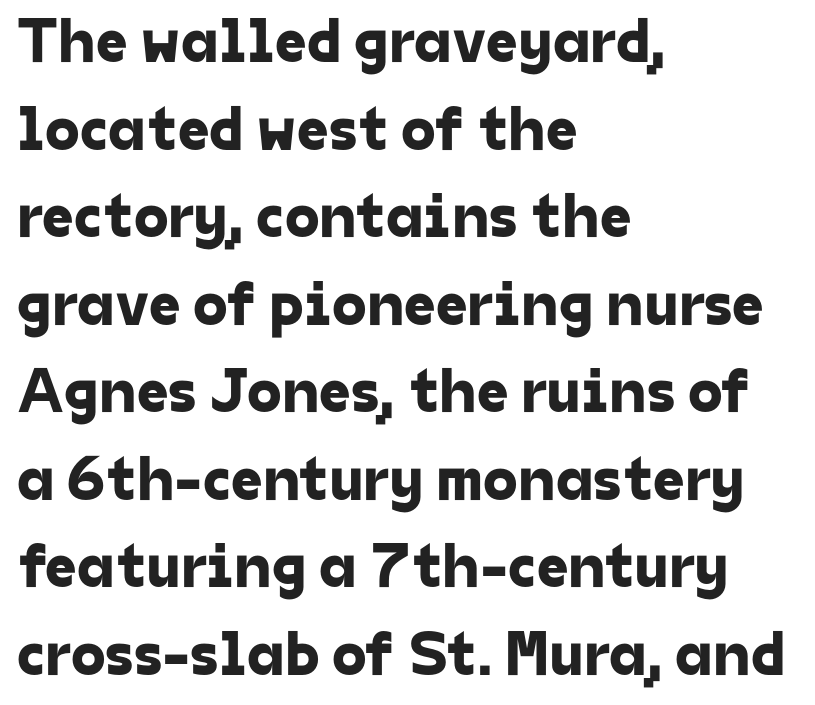
Look at the bottom of the vertical strokes: they stop flat, with no serifs. Default kerning and tracking; the words read as compact shapes. The lines are quadded left. The leading is moderate, giving the passage an even texture.
